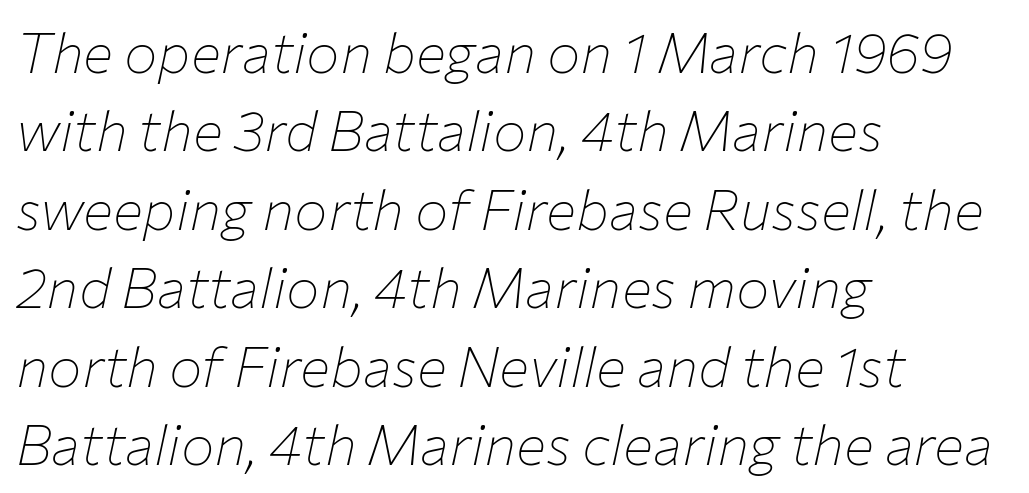
{"italic": "yes", "lean": "right", "slant_degrees": 12, "bold": "no", "weight": "thin", "width": "normal", "stroke_contrast": "low", "x_height": "medium", "monospaced": "no", "underline": "no", "align": "left", "line_spacing": "normal", "line_spacing_ratio": 1.4, "letter_spacing": "normal", "letter_spacing_em": 0.0, "glyph_px": 56}
